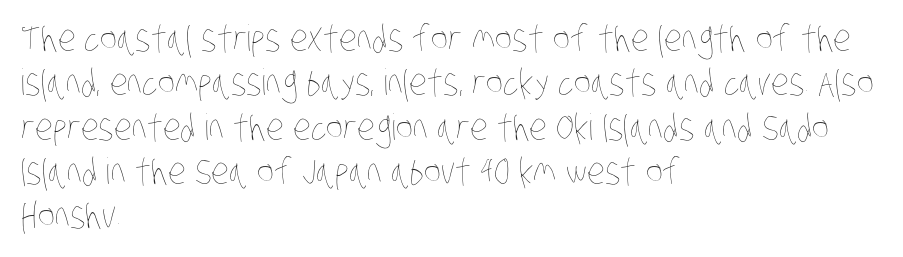
{"bold": "no", "weight": "thin", "width": "condensed", "stroke_contrast": "low", "x_height": "large", "monospaced": "no", "underline": "no", "align": "left", "line_spacing_ratio": 1.23, "letter_spacing": "normal", "letter_spacing_em": 0.0, "glyph_px": 36}
